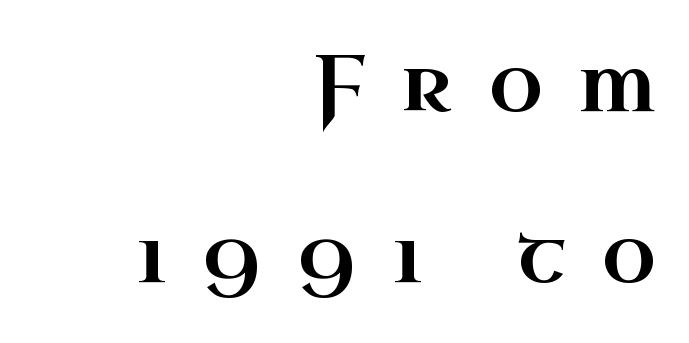
The text block is weighted toward the right margin, trailing off unevenly leftward. Serif or sans? Serif — the stroke terminals have little feet. The axis of the letterforms is exactly vertical. Underlining? Definitely not there.
